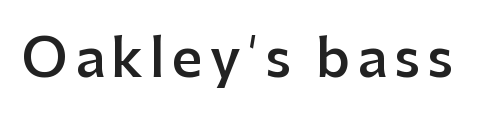
The image shows 53 px semibold sans-serif type, upright; set not underlined; low stroke contrast and a medium x-height.
